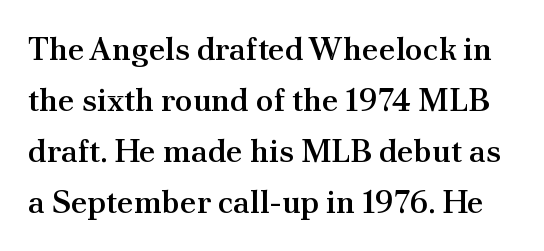
Do the characters align in a grid? No, the font is proportional. Serif or sans? Serif — the stroke terminals have little feet. Honestly, the row spacing looks completely unremarkable. The space beneath each line is pristine and unruled. A semibold gives these letters moderate extra thickness, short of bold.
